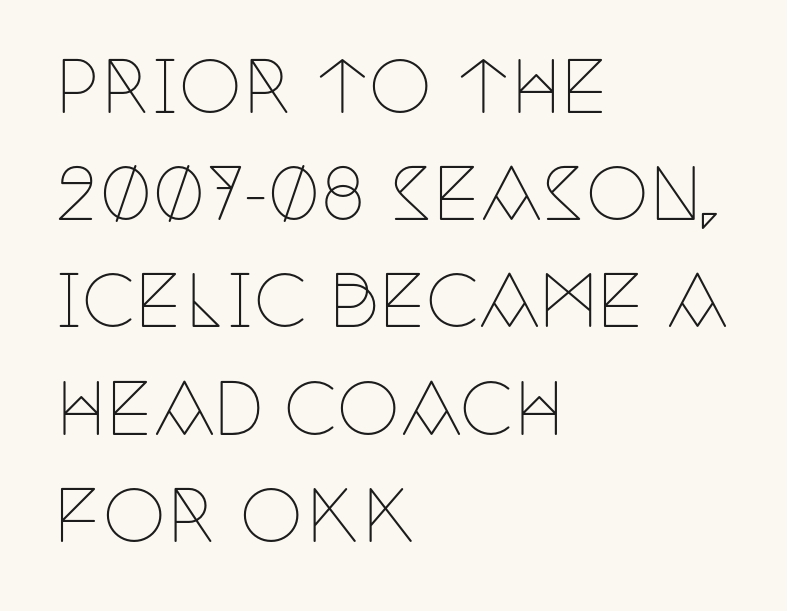
The image shows 71 px thin, condensed serif type, upright; set left-aligned, normal line spacing (1.51x), normal letter spacing, not underlined; low stroke contrast and a large x-height.
